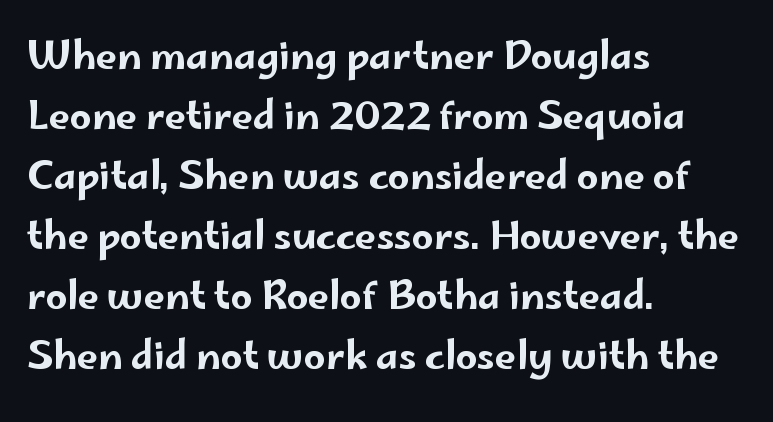
The image shows 38 px wide sans-serif type, upright; set left-aligned, normal line spacing (1.58x), normal letter spacing, not underlined; low stroke contrast and a small x-height.
